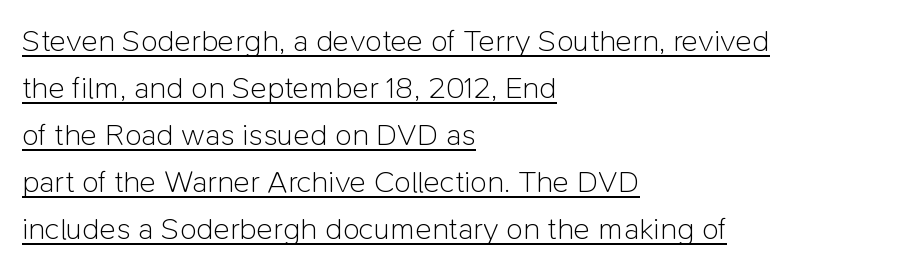
Character widths vary here, with narrow letters taking less room than wide ones. No heavy texture on the line: the type isn't bold. Letter spacing: default. Every word sits above its own underline. This is the regular roman posture of the typeface.
